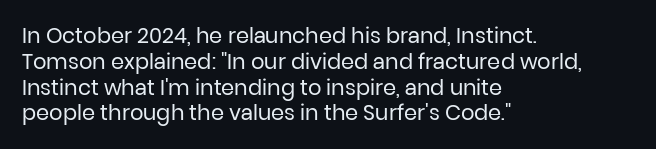
Q: Is the text bold? A: No.
Q: Is the text italic (slanted)? A: No, it is upright.
Q: Is the text underlined? A: No.
Q: How is the paragraph aligned? A: Left-aligned.
Q: Is the spacing between letters normal or unusually wide? A: Normal.
